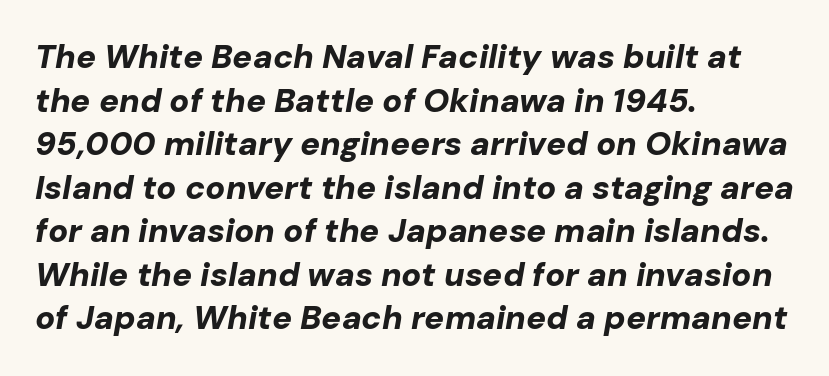
Q: Is the text bold? A: Yes.
Q: Is the text italic (slanted)? A: Yes, it leans right by about 10 degrees.
Q: Is the text underlined? A: No.
Q: How is the paragraph aligned? A: Left-aligned.
Q: Is the spacing between letters normal or unusually wide? A: Normal.
Q: Is the spacing between lines tight, normal or loose? A: Normal.
Q: Width (condensed, normal, or wide)? A: Normal.
Q: Stroke contrast? A: Low.
Q: x-height? A: Medium.
Q: Monospaced? A: No.
